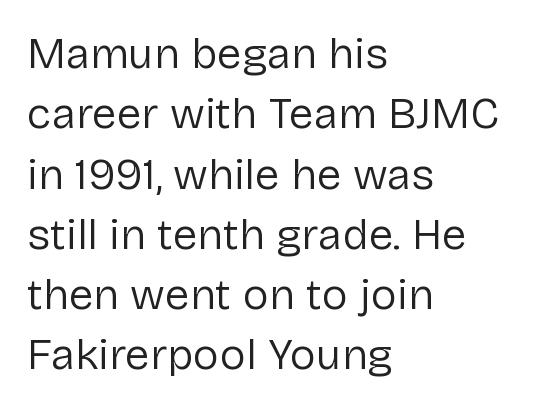
The foot of each line stays bare and open. Stem width sits at or under what a default text font uses. How would I describe the line gaps? Plain and ordinary. This sample uses a sans-serif face.
